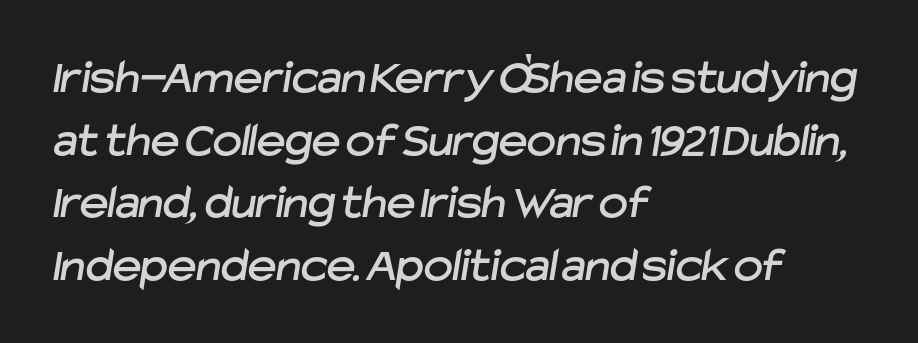
Q: Is the typeface a serif or a sans-serif typeface? A: Sans-serif.
Q: Is the text underlined? A: No.
Q: How is the paragraph aligned? A: Left-aligned.
Q: Is the spacing between letters normal or unusually wide? A: Normal.
Q: Is the spacing between lines tight, normal or loose? A: Normal.
Q: Width (condensed, normal, or wide)? A: Normal.
Q: Stroke contrast? A: Low.
Q: x-height? A: Medium.
Q: Monospaced? A: No.
